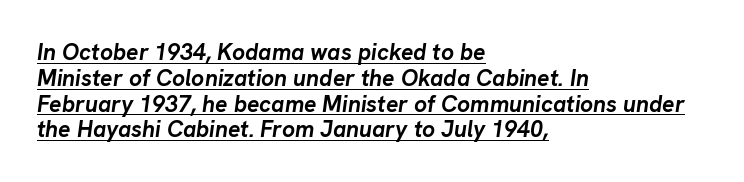
{"italic": "yes", "lean": "right", "slant_degrees": 8, "bold": "yes", "underline": "yes", "align": "left", "line_spacing": "tight", "line_spacing_ratio": 1.12, "letter_spacing": "normal", "letter_spacing_em": 0.0, "glyph_px": 23}
